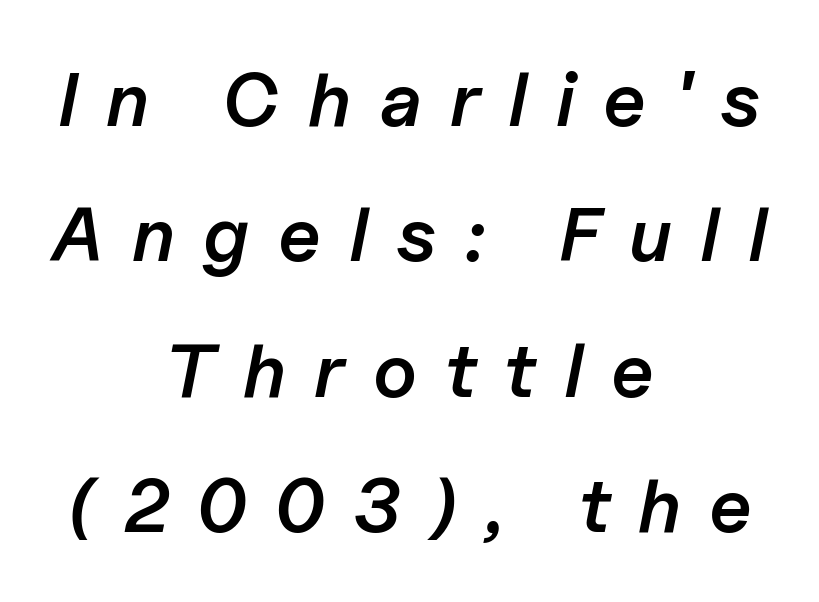
Q: Is the text bold? A: Semi-bold.
Q: Is the text italic (slanted)? A: Yes, it leans right by about 11 degrees.
Q: Is the text underlined? A: No.
Q: How is the paragraph aligned? A: Centered.
Q: Is the spacing between letters normal or unusually wide? A: Unusually wide.
Q: Width (condensed, normal, or wide)? A: Normal.
Q: Stroke contrast? A: Low.
Q: x-height? A: Medium.
Q: Monospaced? A: No.
